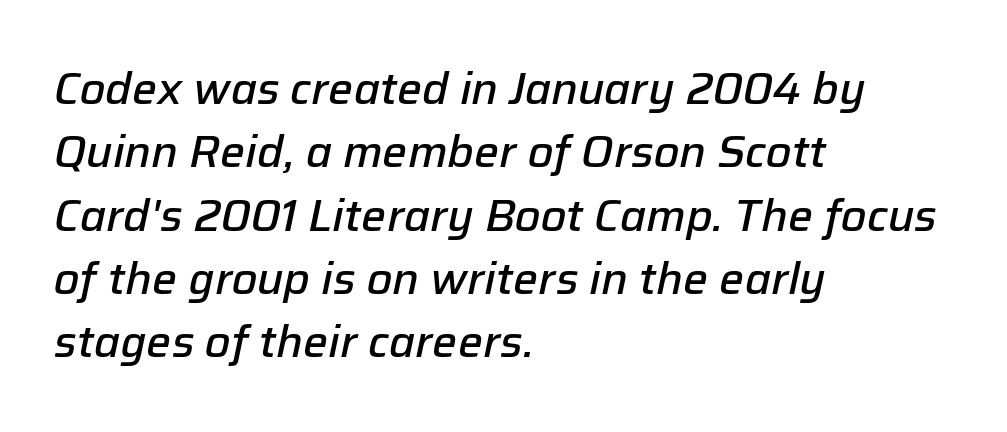
The image shows 44 px semibold type, italic (leaning right); set left-aligned, normal line spacing (1.44x), normal letter spacing, not underlined; low stroke contrast and a medium x-height.
